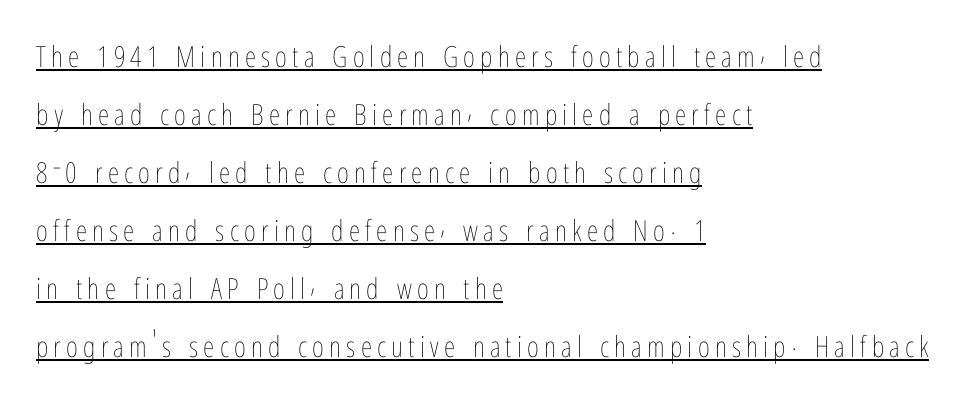
Every row of glyphs begins at an identical x-position on the left. Do the letters lean? They stand straight. These lines are rendered in a variable-pitch font. This reads as an unemphasized weight, regular at the heaviest.
